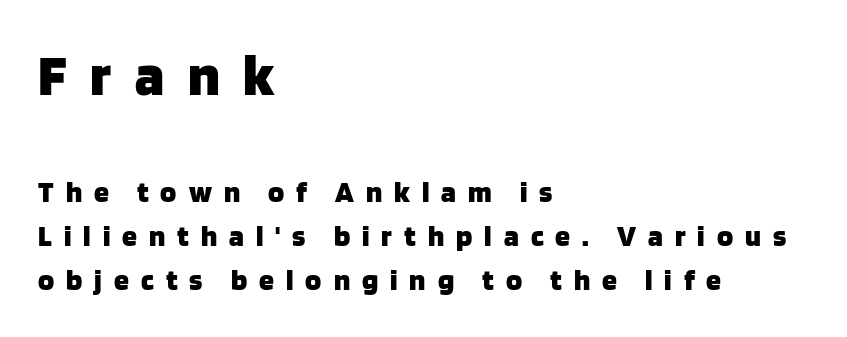
{"serif": "no", "italic": "no", "bold": "yes", "weight": "heavy", "width": "normal", "stroke_contrast": "low", "x_height": "large", "monospaced": "no", "underline": "no", "align": "left", "line_spacing": "normal", "line_spacing_ratio": 1.48, "letter_spacing": "wide", "letter_spacing_em": 0.4, "larger_block": "first", "size_ratio": 1.97, "glyph_px": 59}
